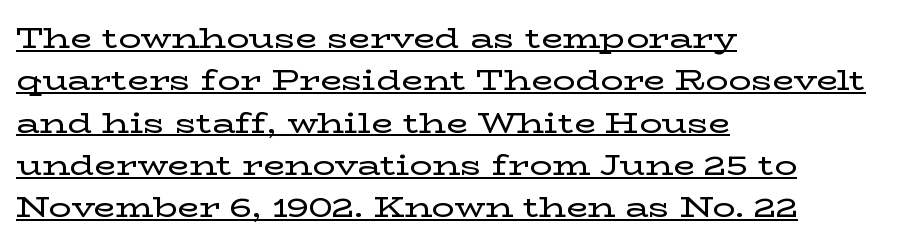
Q: Is the text italic (slanted)? A: No, it is upright.
Q: Is the typeface a serif or a sans-serif typeface? A: Serif.
Q: Is the text underlined? A: Yes.
Q: How is the paragraph aligned? A: Left-aligned.
Q: Is the spacing between letters normal or unusually wide? A: Normal.
Q: Is the spacing between lines tight, normal or loose? A: Normal.
Q: Width (condensed, normal, or wide)? A: Wide.
Q: Stroke contrast? A: Low.
Q: x-height? A: Medium.
Q: Monospaced? A: No.
